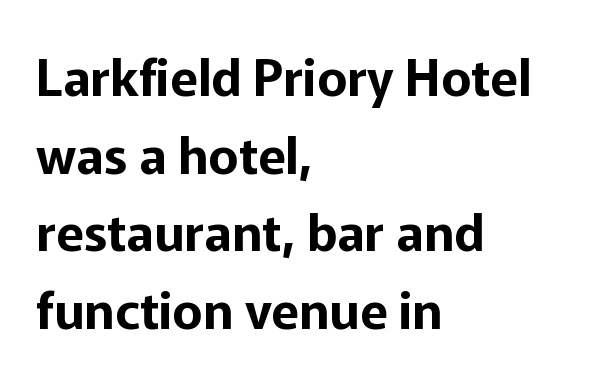
Standard letterfit; no display-style spreading of the glyphs. This sample is left-justified, so line endings fall wherever the words run out. Underline: absent. Is this a fixed-width face? No — the glyphs have proportional, varying widths.
